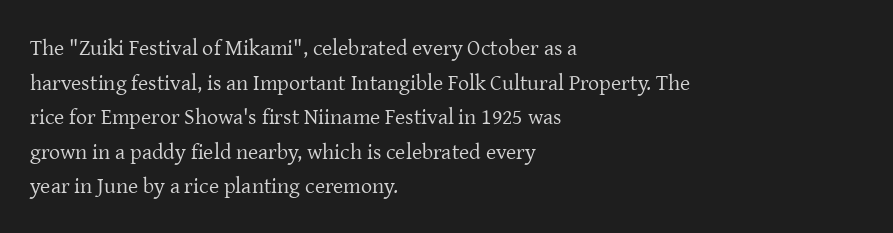
{"italic": "no", "bold": "no", "underline": "no", "align": "left", "line_spacing": "normal", "line_spacing_ratio": 1.57, "letter_spacing": "normal", "letter_spacing_em": 0.0, "glyph_px": 22}
